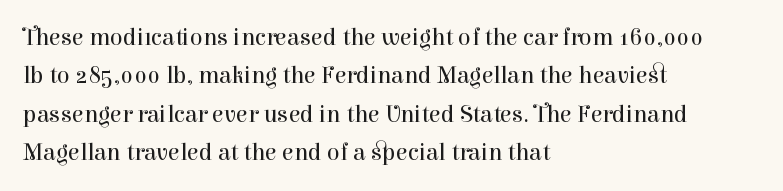
Plain, unruled lines of type. No heavy texture on the line: the type isn't bold. Look at the tracking — it's just the regular setting, nothing added. The axis of the letterforms is exactly vertical. The rows are spaced the way most documents space them.
